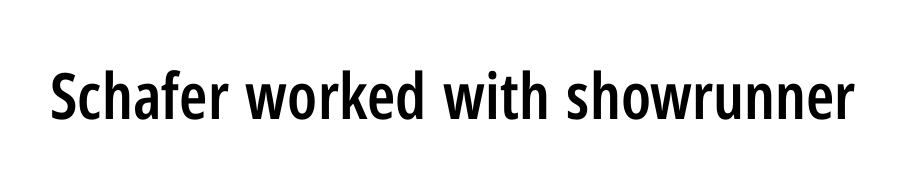
The image shows 64 px semibold, condensed sans-serif type, upright; set normal letter spacing, not underlined; low stroke contrast and a medium x-height.
